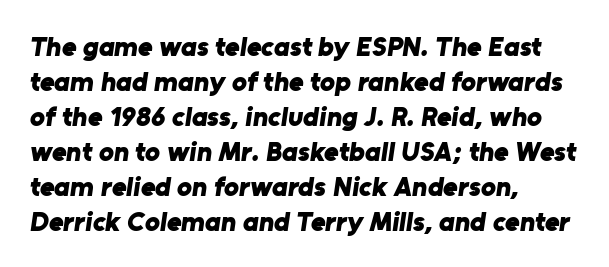
Q: Is the text bold? A: Yes.
Q: Is the typeface a serif or a sans-serif typeface? A: Sans-serif.
Q: Is the text underlined? A: No.
Q: How is the paragraph aligned? A: Left-aligned.
Q: Is the spacing between letters normal or unusually wide? A: Normal.
Q: Is the spacing between lines tight, normal or loose? A: Normal.
Q: Width (condensed, normal, or wide)? A: Normal.
Q: Stroke contrast? A: Low.
Q: x-height? A: Medium.
Q: Monospaced? A: No.
